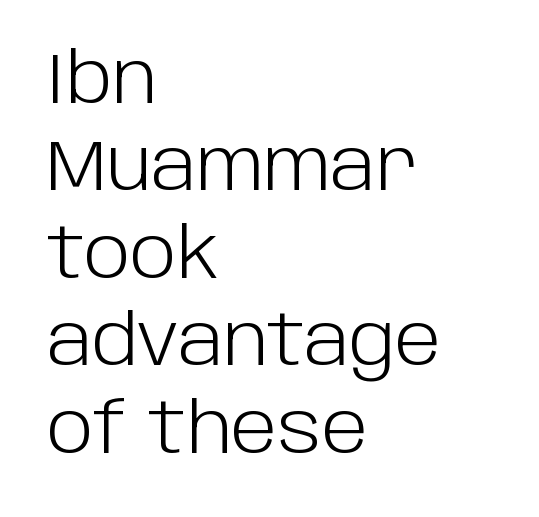
A typesetter would call this zero additional tracking. Alignment: flush left. The weight tops out at a normal text grade. This sample has the flowing, uneven cadence of proportional lettering.
